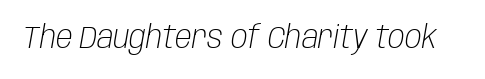
The strip under each line holds only bare page. Nothing unusual about the tracking: characters are spaced as the font intends. The weight tops out at a normal text grade. Note the varied advance widths — an 'i' is clearly narrower than an 'm'. The axis of the letterforms is tilted away from vertical.
